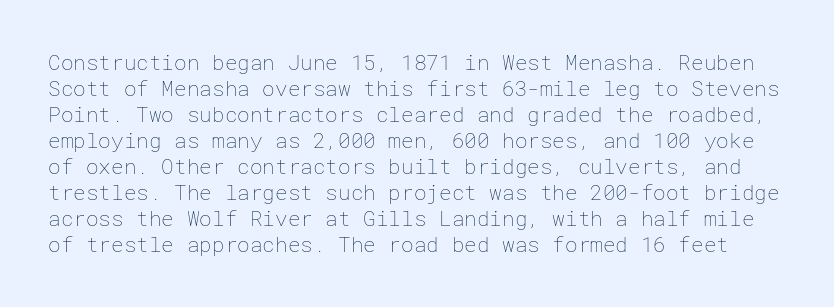
Q: Is the text bold? A: No.
Q: Is the text italic (slanted)? A: No, it is upright.
Q: Is the text underlined? A: No.
Q: Is the spacing between letters normal or unusually wide? A: Normal.
